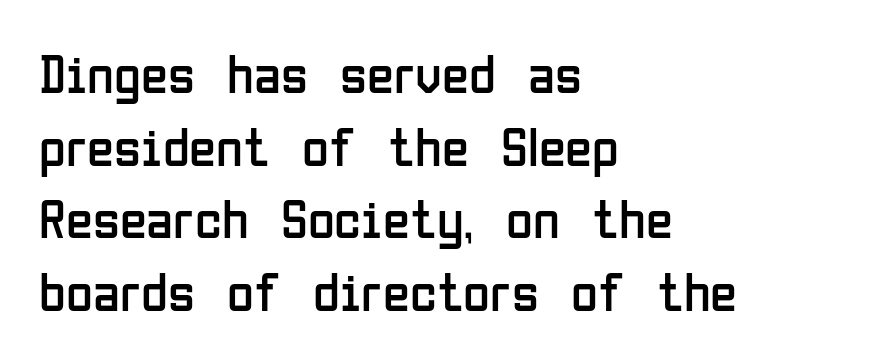
The image shows 55 px regular-weight, condensed sans-serif type, upright; set left-aligned, normal line spacing (1.32x), normal letter spacing, not underlined; low stroke contrast and a medium x-height.
